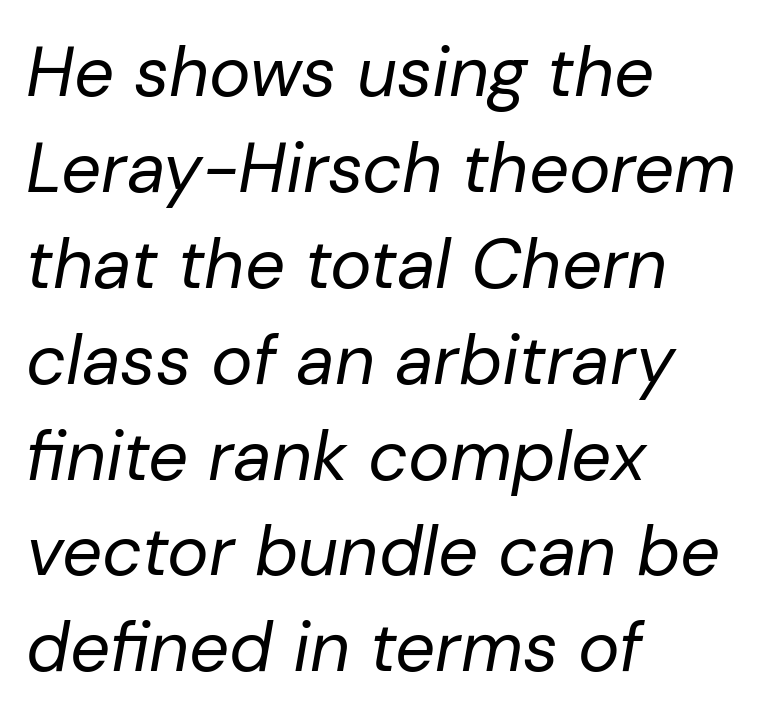
The face used here is proportionally spaced, like ordinary book or web type. Typeset ragged right — the left edge is the straight one. Is the stroke heavy? The answer is a plain regular-or-lighter. The line-height multiplier appears to be the usual default.
